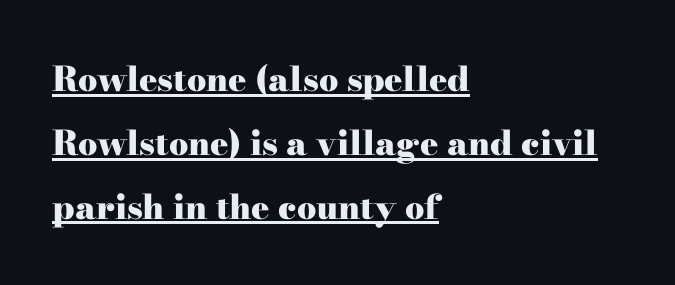
Q: Is the text bold? A: Yes.
Q: Is the text italic (slanted)? A: No, it is upright.
Q: Is the typeface a serif or a sans-serif typeface? A: Serif.
Q: Is the text underlined? A: Yes.
Q: How is the paragraph aligned? A: Left-aligned.
Q: Is the spacing between letters normal or unusually wide? A: Normal.
Q: Width (condensed, normal, or wide)? A: Wide.
Q: Stroke contrast? A: High.
Q: x-height? A: Small.
Q: Monospaced? A: No.
